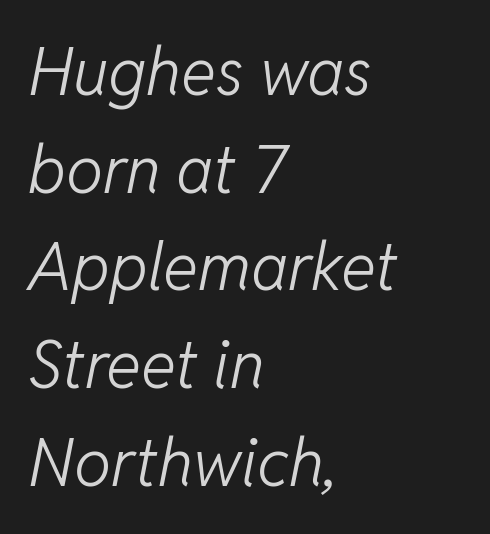
{"italic": "yes", "lean": "right", "slant_degrees": 11, "bold": "no", "weight": "light", "width": "normal", "stroke_contrast": "low", "x_height": "medium", "monospaced": "no", "underline": "no", "align": "left", "line_spacing": "normal", "line_spacing_ratio": 1.48, "letter_spacing": "normal", "letter_spacing_em": 0.0, "glyph_px": 66}
